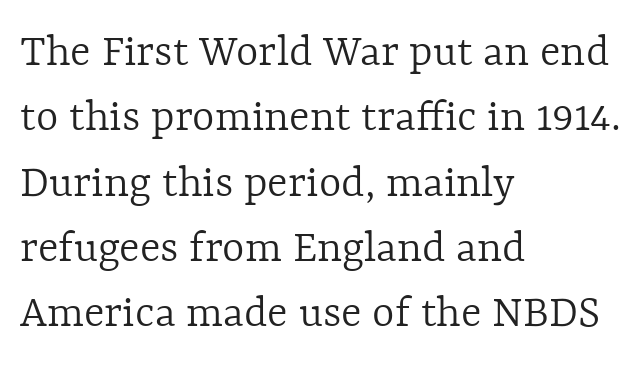
Q: Is the text bold? A: No.
Q: Is the text italic (slanted)? A: No, it is upright.
Q: Is the text underlined? A: No.
Q: How is the paragraph aligned? A: Left-aligned.
Q: Is the spacing between letters normal or unusually wide? A: Normal.
Q: Is the spacing between lines tight, normal or loose? A: Normal.
Q: Width (condensed, normal, or wide)? A: Normal.
Q: x-height? A: Medium.
Q: Monospaced? A: No.
